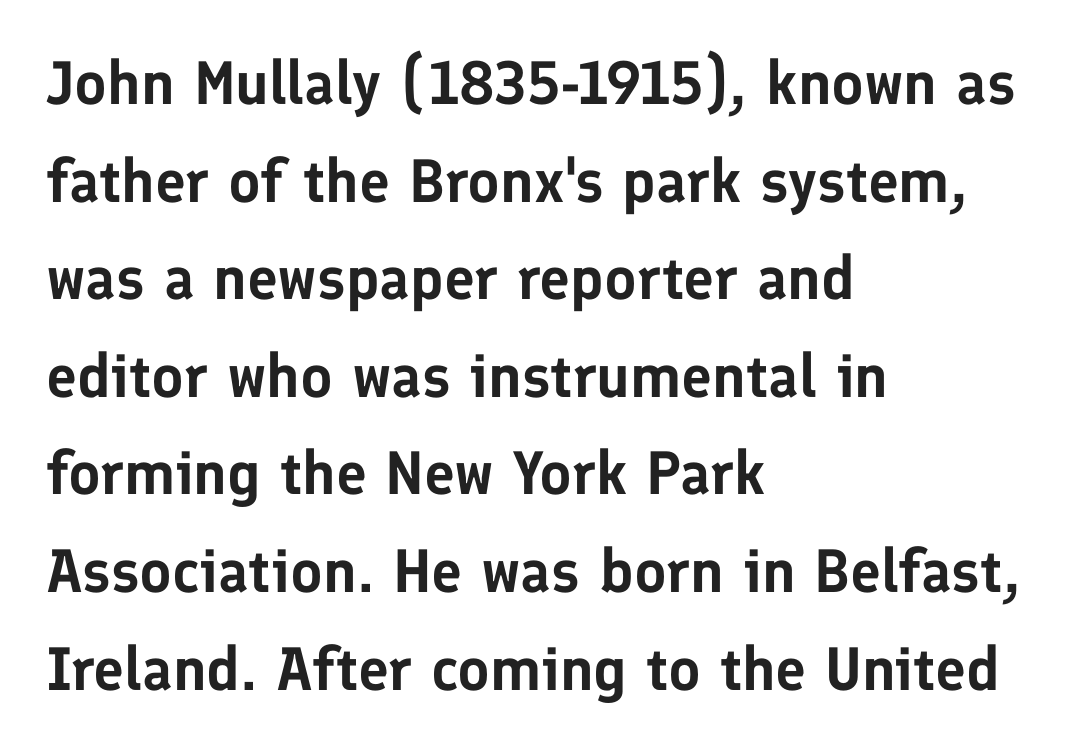
The image shows 61 px sans-serif type, upright; set left-aligned, normal line spacing (1.6x), normal letter spacing, not underlined; low stroke contrast and a medium x-height.
